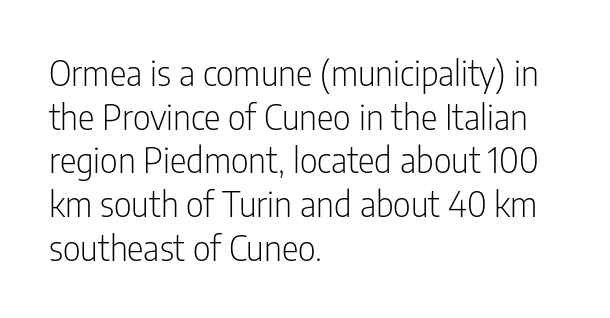
{"serif": "no", "italic": "no", "bold": "no", "weight": "light", "width": "condensed", "stroke_contrast": "low", "x_height": "medium", "monospaced": "no", "underline": "no", "align": "left", "line_spacing": "normal", "line_spacing_ratio": 1.25, "letter_spacing": "normal", "letter_spacing_em": 0.0, "glyph_px": 35}
